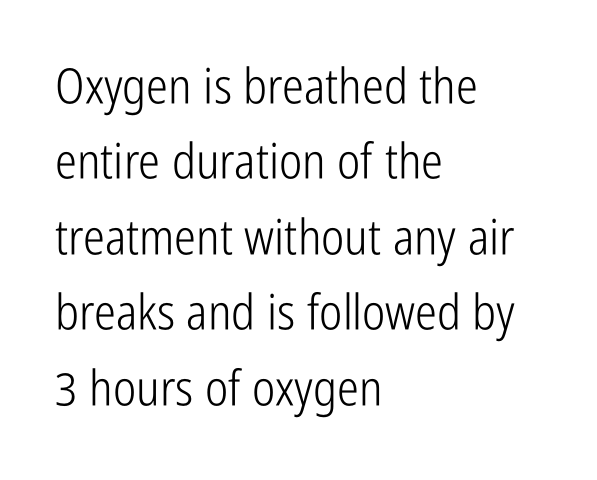
Q: Is the text bold? A: No.
Q: Is the text italic (slanted)? A: No, it is upright.
Q: Is the typeface a serif or a sans-serif typeface? A: Sans-serif.
Q: Is the text underlined? A: No.
Q: How is the paragraph aligned? A: Left-aligned.
Q: Is the spacing between letters normal or unusually wide? A: Normal.
Q: Is the spacing between lines tight, normal or loose? A: Normal.
Q: Width (condensed, normal, or wide)? A: Condensed.
Q: Stroke contrast? A: Low.
Q: x-height? A: Medium.
Q: Monospaced? A: No.
